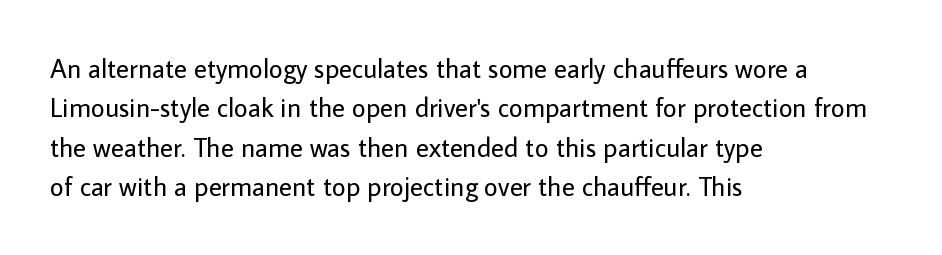
Q: Is the text bold? A: No.
Q: Is the text italic (slanted)? A: No, it is upright.
Q: Is the text underlined? A: No.
Q: How is the paragraph aligned? A: Left-aligned.
Q: Is the spacing between letters normal or unusually wide? A: Normal.
Q: Is the spacing between lines tight, normal or loose? A: Normal.
